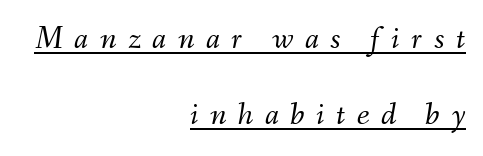
Q: Is the text bold? A: No.
Q: Is the text italic (slanted)? A: Yes, it leans right by about 9 degrees.
Q: Is the text underlined? A: Yes.
Q: How is the paragraph aligned? A: Right-aligned.
Q: Is the spacing between letters normal or unusually wide? A: Unusually wide.
Q: Is the spacing between lines tight, normal or loose? A: Loose.
Q: Width (condensed, normal, or wide)? A: Normal.
Q: Stroke contrast? A: Medium.
Q: x-height? A: Small.
Q: Monospaced? A: No.
